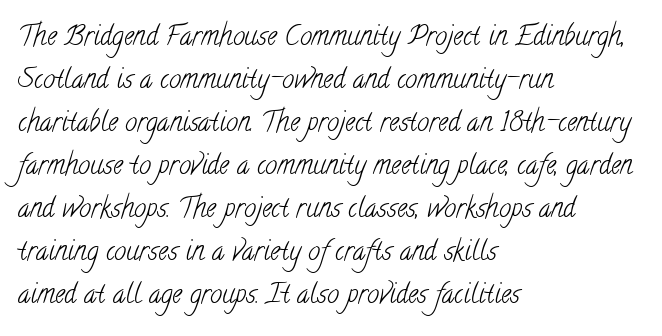
The strokes carry an ordinary text weight at most. Lines of text with bare space underneath. Summary of vertical rhythm: regular, with standard interline spacing. The setting favours the left margin, as ordinary paragraphs usually do. The gaps between neighbouring characters are ordinary and unremarkable.
